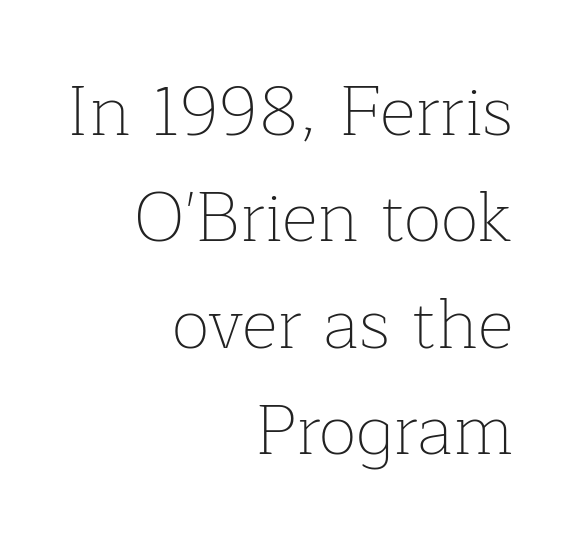
The image shows 70 px thin serif type, upright; set right-aligned, normal line spacing (1.52x), normal letter spacing, not underlined; low stroke contrast and a medium x-height.
